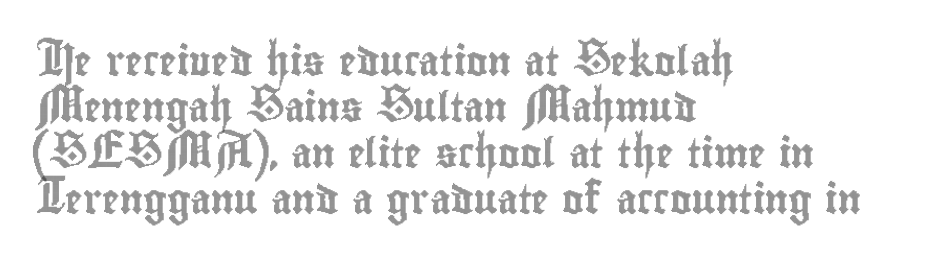
The image shows 29 px condensed type, upright; set left-aligned, normal line spacing (1.59x), normal letter spacing, not underlined; a small x-height.
